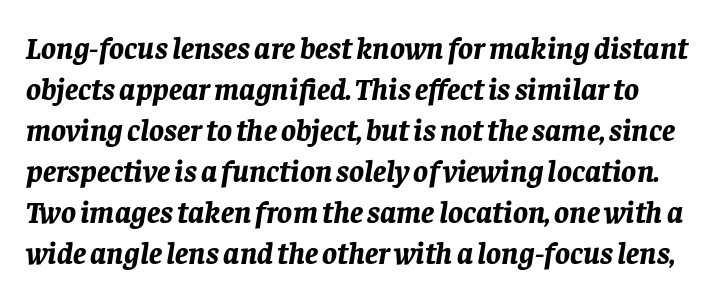
Q: Is the text bold? A: Yes.
Q: Is the text italic (slanted)? A: Yes, it leans right by about 8 degrees.
Q: Is the text underlined? A: No.
Q: Is the spacing between letters normal or unusually wide? A: Normal.
Q: Is the spacing between lines tight, normal or loose? A: Normal.
Q: Width (condensed, normal, or wide)? A: Normal.
Q: Stroke contrast? A: Low.
Q: x-height? A: Large.
Q: Monospaced? A: No.
